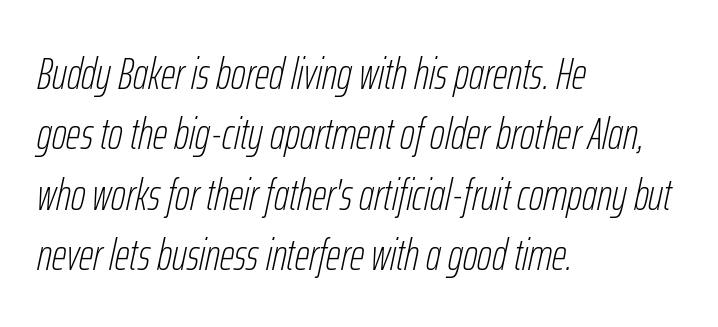
{"italic": "yes", "lean": "right", "slant_degrees": 12, "bold": "no", "weight": "thin", "width": "condensed", "stroke_contrast": "low", "x_height": "medium", "monospaced": "no", "underline": "no", "align": "left", "line_spacing": "normal", "line_spacing_ratio": 1.34, "letter_spacing": "normal", "letter_spacing_em": 0.0, "glyph_px": 45}
